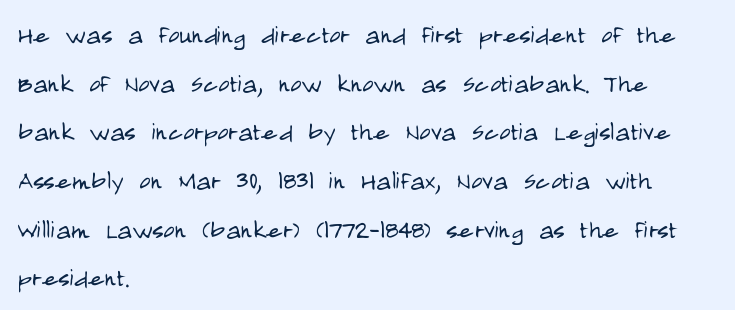
This is sans-serif lettering, the kind often seen on screens and signage. The weight tops out at a normal text grade. Reading down the column, the eye jumps a familiar distance to each next line. Nobody touched the tracking dial on this one. The lettering stays uniformly vertical, giving the passage a roman look. A typesetter would call this proportional, since set widths differ per character.
